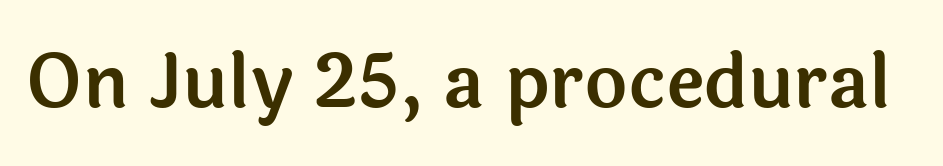
The image shows 74 px sans-serif type, upright; set normal letter spacing, not underlined; a medium x-height.
